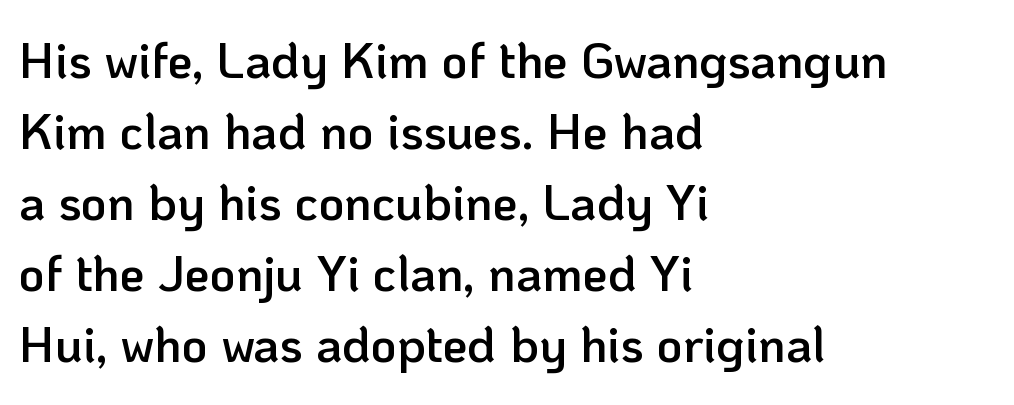
Students, this is semibold: more ink than regular, less than bold. Rendered with straight, roman letterforms. The passage shown is typed in a proportional face where columns would drift. Does the copy run flush right? No — it runs flush left.
